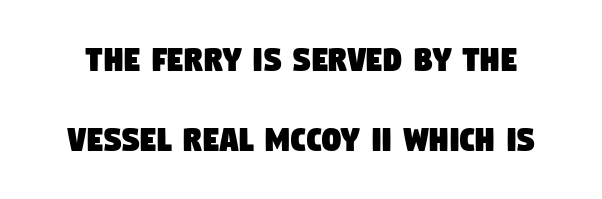
Q: Is the typeface a serif or a sans-serif typeface? A: Sans-serif.
Q: Is the text underlined? A: No.
Q: Is the spacing between letters normal or unusually wide? A: Normal.
Q: Is the spacing between lines tight, normal or loose? A: Loose.
Q: Width (condensed, normal, or wide)? A: Condensed.
Q: Stroke contrast? A: Low.
Q: x-height? A: Large.
Q: Monospaced? A: No.
